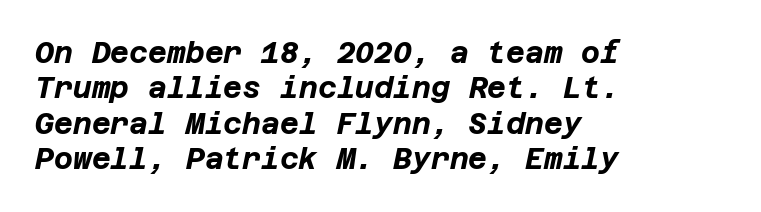
The image shows 29 px bold type, italic (leaning right); set left-aligned, line spacing 1.22x, normal letter spacing, not underlined; low stroke contrast and a large x-height.
